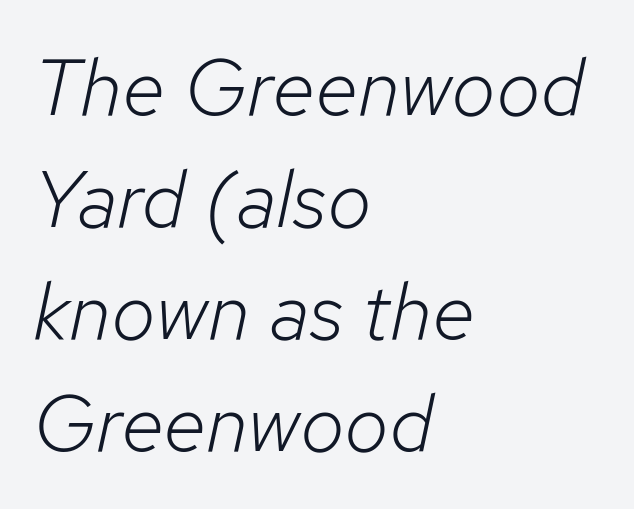
The image shows 80 px light type, italic (leaning right); set left-aligned, normal line spacing (1.4x), normal letter spacing, not underlined; low stroke contrast and a medium x-height.
